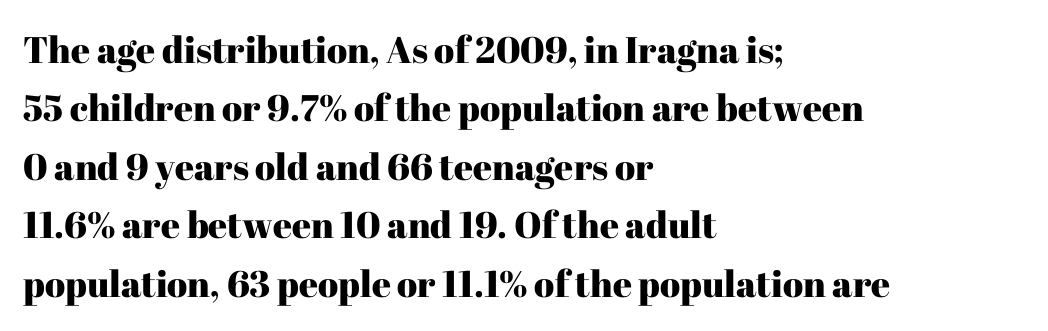
The image shows 37 px serif type, upright; set left-aligned, normal line spacing (1.58x), normal letter spacing, not underlined; high stroke contrast and a medium x-height.
